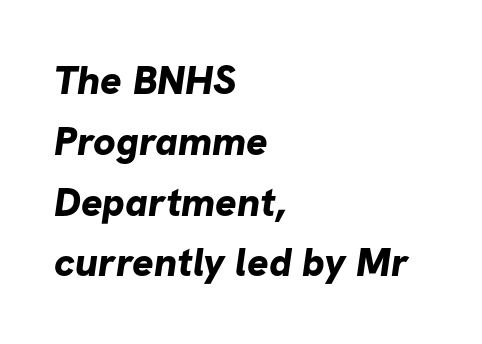
The image shows 40 px bold sans-serif type; set left-aligned, normal line spacing (1.52x), normal letter spacing, not underlined; low stroke contrast and a medium x-height.
